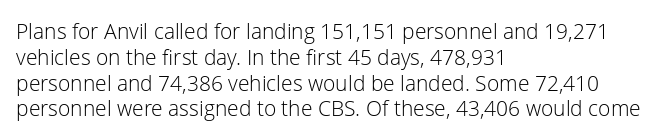
Q: Is the text bold? A: No.
Q: Is the text italic (slanted)? A: No, it is upright.
Q: Is the text underlined? A: No.
Q: How is the paragraph aligned? A: Left-aligned.
Q: Is the spacing between letters normal or unusually wide? A: Normal.
